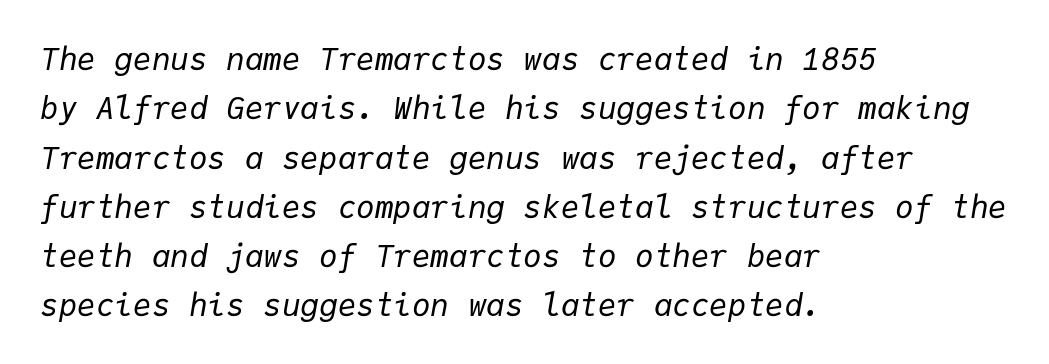
{"italic": "yes", "lean": "right", "slant_degrees": 9, "bold": "no", "weight": "regular", "width": "normal", "stroke_contrast": "low", "x_height": "medium", "monospaced": "yes", "underline": "no", "align": "left", "line_spacing": "normal", "line_spacing_ratio": 1.59, "letter_spacing": "normal", "letter_spacing_em": 0.0, "glyph_px": 31}
